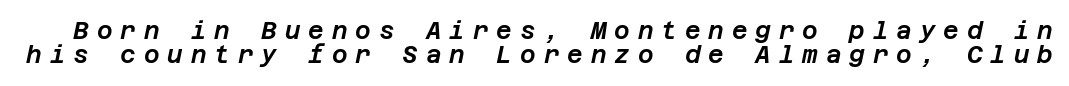
Q: Is the text italic (slanted)? A: Yes, it leans right by about 12 degrees.
Q: Is the text underlined? A: No.
Q: Is the spacing between letters normal or unusually wide? A: Unusually wide.
Q: Is the spacing between lines tight, normal or loose? A: Tight.
